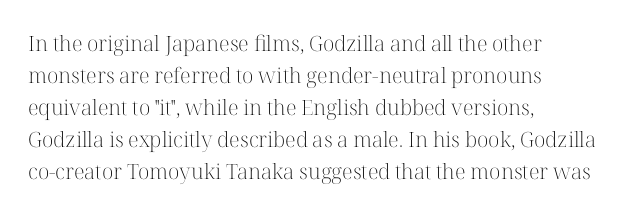
{"italic": "no", "bold": "no", "underline": "no", "align": "left", "line_spacing": "normal", "line_spacing_ratio": 1.52, "letter_spacing": "normal", "letter_spacing_em": 0.0, "glyph_px": 21}
